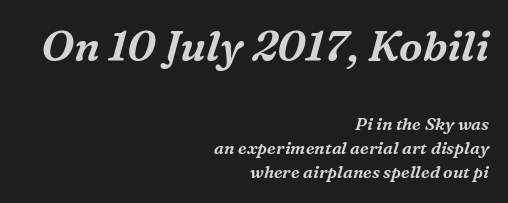
This sample keeps an unexceptional amount of space between lines. Proportional: the letters do not fall into vertical columns. Serifs: yes, visible at the terminals of the letterforms. This rendering uses right alignment, leaving the left contour irregular.
